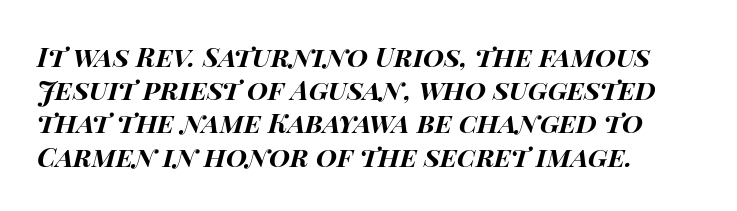
Q: Is the text bold? A: Yes.
Q: Is the text italic (slanted)? A: Yes, it leans right by about 14 degrees.
Q: Is the text underlined? A: No.
Q: How is the paragraph aligned? A: Left-aligned.
Q: Is the spacing between letters normal or unusually wide? A: Normal.
